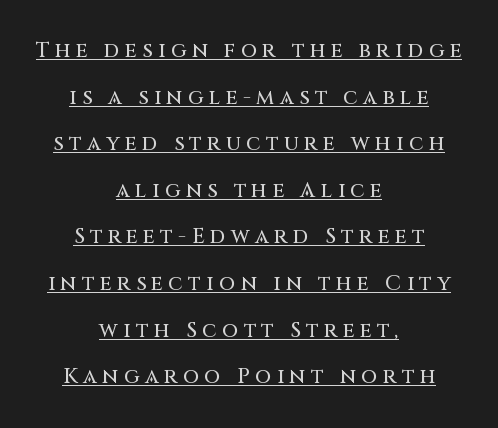
{"italic": "no", "underline": "yes", "align": "center", "line_spacing": "loose", "line_spacing_ratio": 2.22, "letter_spacing": "wide", "letter_spacing_em": 0.26, "glyph_px": 21}
